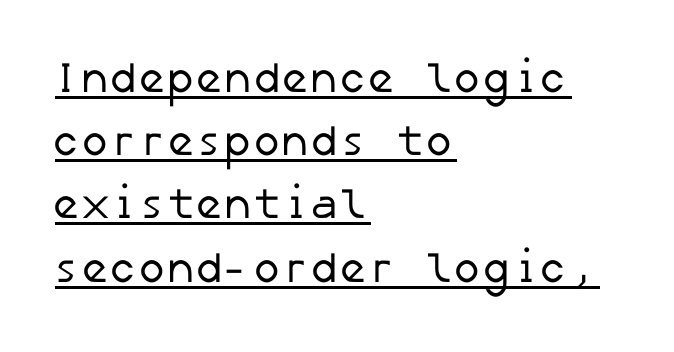
Q: Is the text bold? A: No.
Q: Is the typeface a serif or a sans-serif typeface? A: Sans-serif.
Q: Is the text underlined? A: Yes.
Q: How is the paragraph aligned? A: Left-aligned.
Q: Is the spacing between letters normal or unusually wide? A: Normal.
Q: Is the spacing between lines tight, normal or loose? A: Normal.
Q: Width (condensed, normal, or wide)? A: Normal.
Q: Stroke contrast? A: Low.
Q: x-height? A: Medium.
